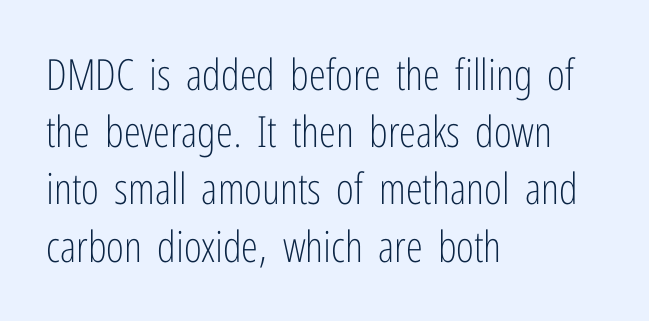
The image shows 43 px light, condensed sans-serif type, upright; set left-aligned, normal line spacing (1.33x), normal letter spacing, not underlined; low stroke contrast and a medium x-height.
